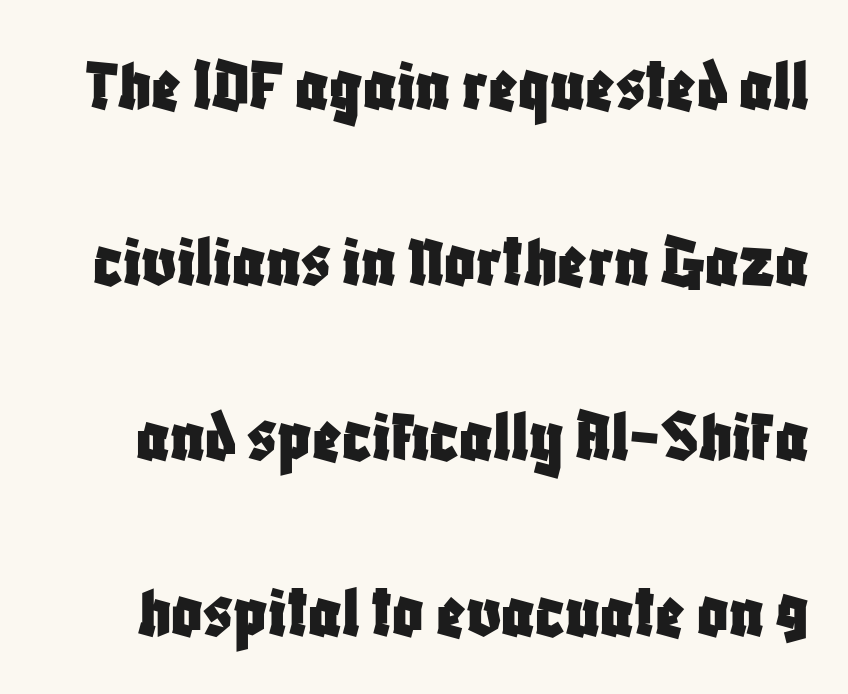
Proportional: the letters do not fall into vertical columns. The specimen reads as upright at a glance. Each new line begins a long way beneath the previous one. Lines of text with bare space underneath. Serifs: no, the terminals of the letterforms are clean. Tracking here is standard; glyphs follow each other at the usual distance.
